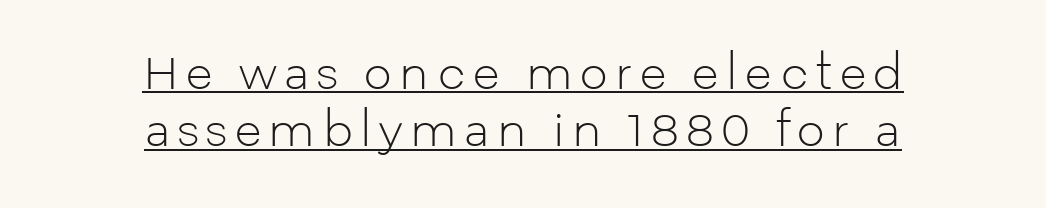
The lettering stays uniformly vertical, giving the passage a roman look. A rule runs beneath these lines of type. These lines are rendered in a variable-pitch font. In terms of letterform style, serifs are entirely absent. These lines stack symmetrically, like a column narrowing and widening about its center. Interline gaps are of average width in this sample.
